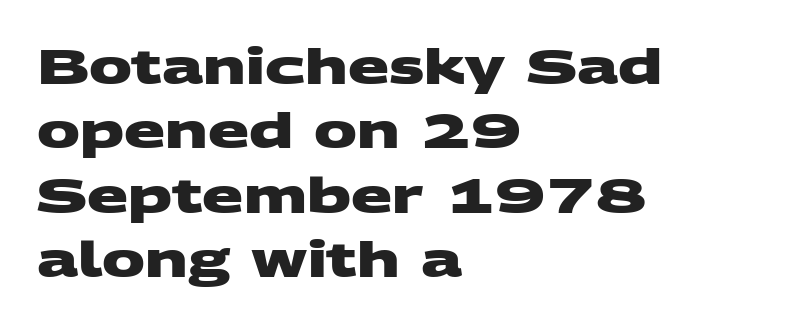
The face used here is a sans, in the tradition of grotesques and geometrics. Teacher's note: observe the even left margin — that is flush-left alignment. Looks like regular typesetting: each glyph gets only the width it needs. Leading: standard. Only glyphs here, with clear space below each row.
